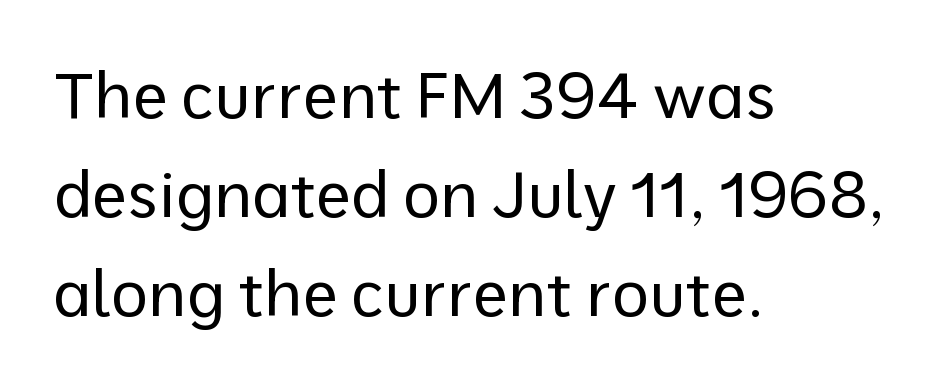
{"serif": "no", "italic": "no", "bold": "no", "weight": "regular", "width": "normal", "stroke_contrast": "low", "x_height": "medium", "monospaced": "no", "underline": "no", "align": "left", "line_spacing": "normal", "line_spacing_ratio": 1.55, "letter_spacing": "normal", "letter_spacing_em": 0.0, "glyph_px": 64}
